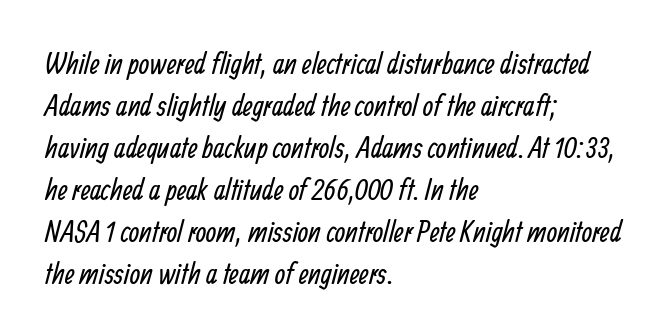
Each letter keeps its own natural width here, so spacing adapts to shape. Unlike a traditional serif, this face leaves its strokes unadorned. Spacing between characters is what you'd get straight out of the box. What's the leading like? Ordinary, nothing unusual. Underlining? Definitely not there. Horizontally, the lines are justified to the leading edge only.
